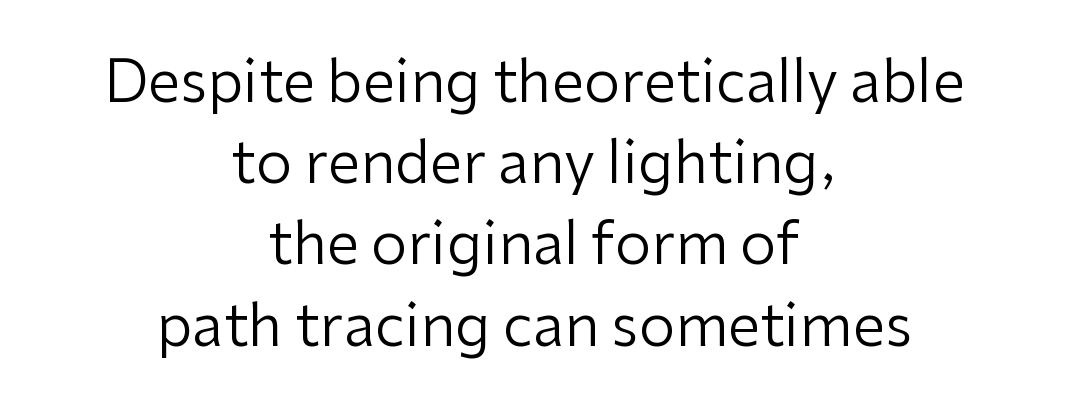
{"serif": "no", "italic": "no", "bold": "no", "weight": "regular", "width": "normal", "stroke_contrast": "low", "x_height": "medium", "monospaced": "no", "underline": "no", "align": "center", "line_spacing": "normal", "line_spacing_ratio": 1.4, "letter_spacing": "normal", "letter_spacing_em": 0.0, "glyph_px": 58}
